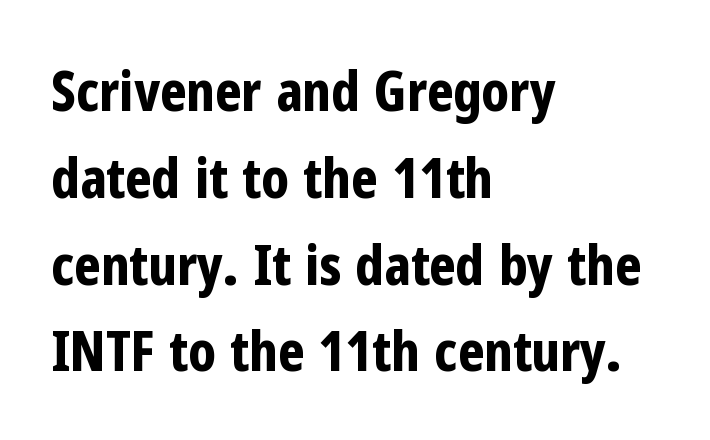
Leftover space on each line is placed entirely after the last word. Varying glyph widths throughout — classic text-font behaviour. The type family on display is of the sans-serif kind. You can tell it's not italic because the verticals are truly vertical. The letters are bold, with thick, heavy strokes. Check under the words: just untouched page.
